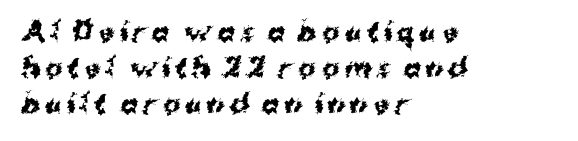
{"bold": "yes", "underline": "no", "align": "left", "line_spacing": "normal", "line_spacing_ratio": 1.38, "glyph_px": 26}
